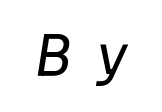
Q: Is the text bold? A: No.
Q: Is the typeface a serif or a sans-serif typeface? A: Sans-serif.
Q: Is the text underlined? A: No.
Q: Is the spacing between letters normal or unusually wide? A: Unusually wide.
Q: Width (condensed, normal, or wide)? A: Normal.
Q: Stroke contrast? A: Low.
Q: x-height? A: Medium.
Q: Monospaced? A: No.
